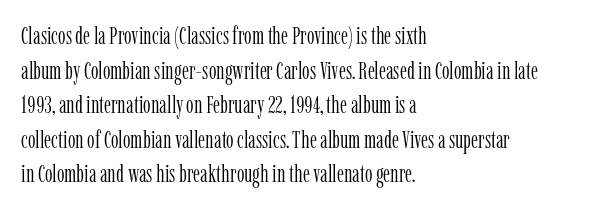
Regarding leading, the lines here are spaced in the standard way. The letters look calm and open, with moderate or lighter stems. Layout note: lines flush left. The rendering keeps characters at their native spacing. The lettering stays uniformly vertical, giving the passage a roman look. Underline: absent.
